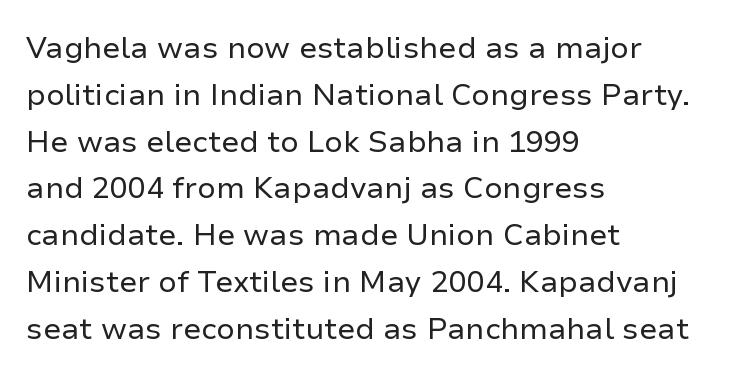
These lines are composed in type without serifs. Where is the straight margin? On the left. One glance says typical: line gaps are just what's usual. This is not heavy type; no bold has been used. Students, note that the glyphs here touch the page at normal intervals. The space beneath each line is pristine and unruled.
